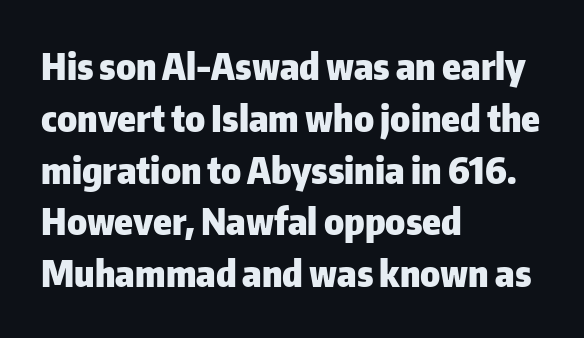
Leading matches the norm, producing a regular column. You can tell from the bare stems that sans-serif type was used. The passage shown is typed in a proportional face where columns would drift. Characters follow at the spacing the type designer built in. Horizontally, the lines are justified to the leading edge only. The typography opts for an upright posture over an oblique one.
